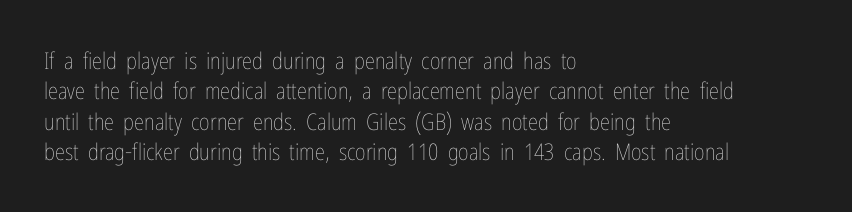
The image shows 23 px text type, upright; set left-aligned, normal line spacing (1.32x), normal letter spacing, not underlined.
